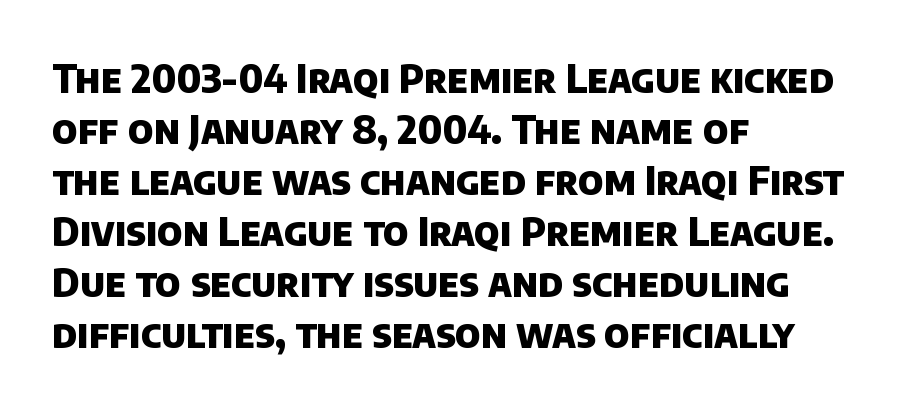
Q: Is the text bold? A: Yes.
Q: Is the typeface a serif or a sans-serif typeface? A: Sans-serif.
Q: Is the text underlined? A: No.
Q: How is the paragraph aligned? A: Left-aligned.
Q: Is the spacing between letters normal or unusually wide? A: Normal.
Q: Is the spacing between lines tight, normal or loose? A: Normal.
Q: Width (condensed, normal, or wide)? A: Normal.
Q: Stroke contrast? A: Low.
Q: x-height? A: Large.
Q: Monospaced? A: No.
